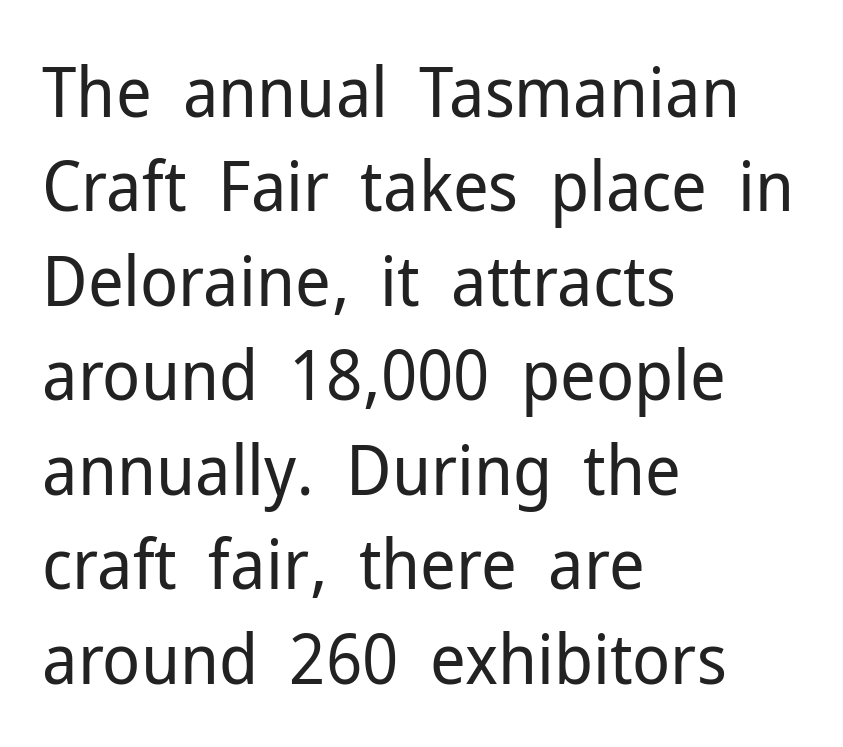
Q: Is the text bold? A: No.
Q: Is the text italic (slanted)? A: No, it is upright.
Q: Is the typeface a serif or a sans-serif typeface? A: Sans-serif.
Q: Is the text underlined? A: No.
Q: How is the paragraph aligned? A: Left-aligned.
Q: Is the spacing between letters normal or unusually wide? A: Normal.
Q: Is the spacing between lines tight, normal or loose? A: Normal.
Q: Width (condensed, normal, or wide)? A: Normal.
Q: Stroke contrast? A: Low.
Q: x-height? A: Medium.
Q: Monospaced? A: No.
